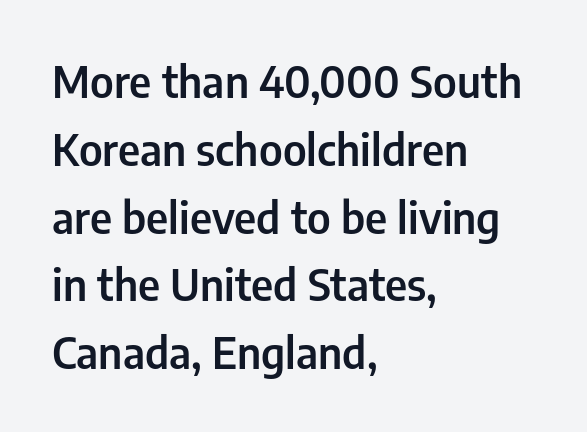
If you drew a ruler down the left edge, every line would touch it. Glance below the letters and you will spot only blank space. The text was rendered using a sans face with plain stroke endings. You could call the tracking neutral — neither tight nor loose. The passage shown stacks its lines at a standard gap. Is this a fixed-width face? No — the glyphs have proportional, varying widths.
